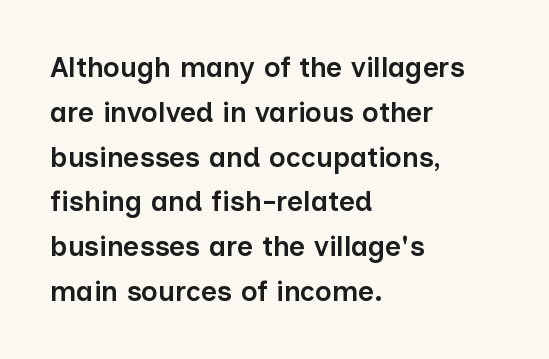
Visually the block forms a straight wall on the left and a jagged coastline on the right. A clean baseline with only descenders dipping below it. Moderately thickened strokes mark this as semibold type. Letter spacing: default. Font category for this specimen: sans-serif. Ordinary non-slanted type is in use.
